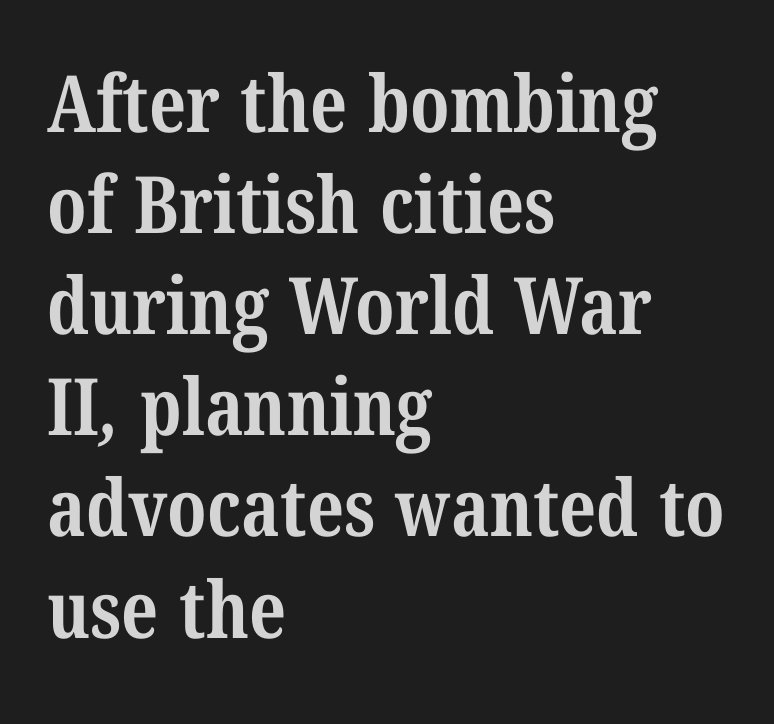
{"serif": "yes", "bold": "yes", "weight": "bold", "width": "condensed", "stroke_contrast": "medium", "x_height": "medium", "monospaced": "no", "underline": "no", "align": "left", "line_spacing": "normal", "line_spacing_ratio": 1.28, "letter_spacing": "normal", "letter_spacing_em": 0.0, "glyph_px": 79}
